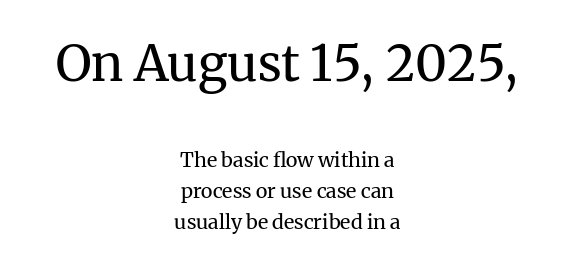
Q: Is the text bold? A: No.
Q: Is the text italic (slanted)? A: No, it is upright.
Q: Is the typeface a serif or a sans-serif typeface? A: Serif.
Q: Is the text underlined? A: No.
Q: How is the paragraph aligned? A: Centered.
Q: Is the spacing between letters normal or unusually wide? A: Normal.
Q: Is the spacing between lines tight, normal or loose? A: Normal.
Q: Which block of text is set in a larger size, the first (top) or the second (bottom)? A: The first (top) one.
Q: Width (condensed, normal, or wide)? A: Normal.
Q: Stroke contrast? A: Medium.
Q: x-height? A: Medium.
Q: Monospaced? A: No.
